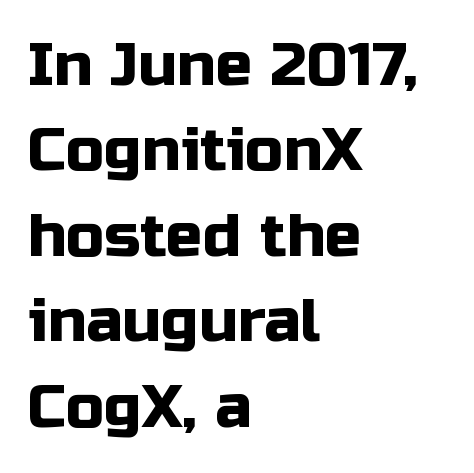
{"serif": "no", "italic": "no", "width": "normal", "stroke_contrast": "low", "x_height": "medium", "monospaced": "no", "underline": "no", "align": "left", "line_spacing": "normal", "line_spacing_ratio": 1.4, "letter_spacing": "normal", "letter_spacing_em": 0.0, "glyph_px": 61}
